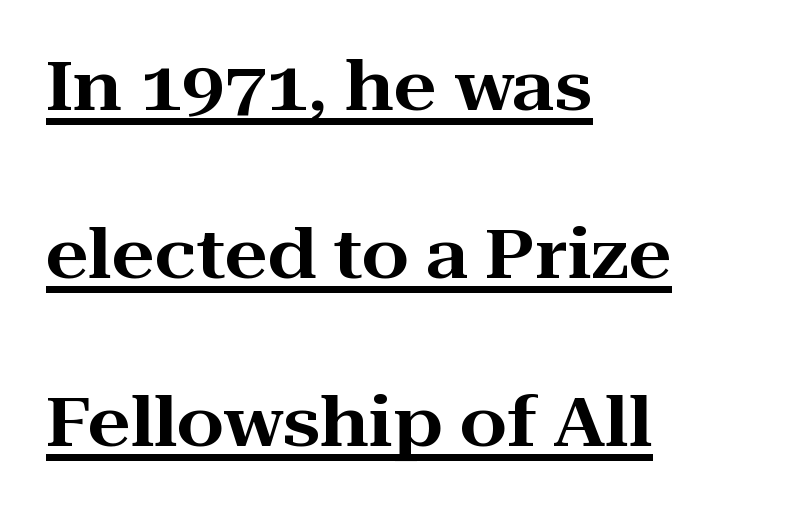
The image shows 68 px wide serif type, upright; set left-aligned, loose line spacing (2.47x), normal letter spacing, underlined; high stroke contrast and a medium x-height.
